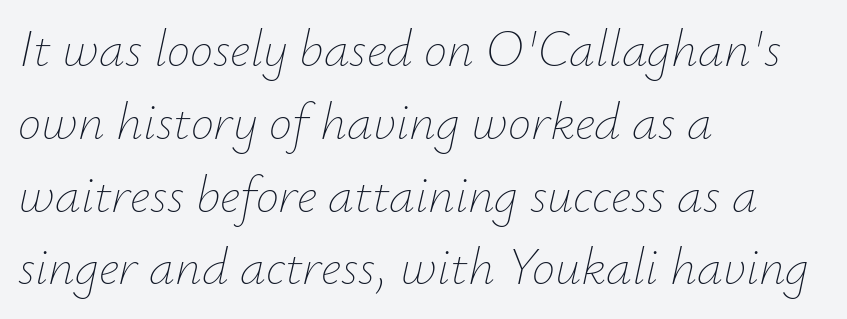
Q: Is the text bold? A: No.
Q: Is the text italic (slanted)? A: Yes, it leans right by about 12 degrees.
Q: Is the text underlined? A: No.
Q: How is the paragraph aligned? A: Left-aligned.
Q: Is the spacing between letters normal or unusually wide? A: Normal.
Q: Is the spacing between lines tight, normal or loose? A: Normal.
Q: Width (condensed, normal, or wide)? A: Normal.
Q: Stroke contrast? A: Low.
Q: x-height? A: Small.
Q: Monospaced? A: No.
